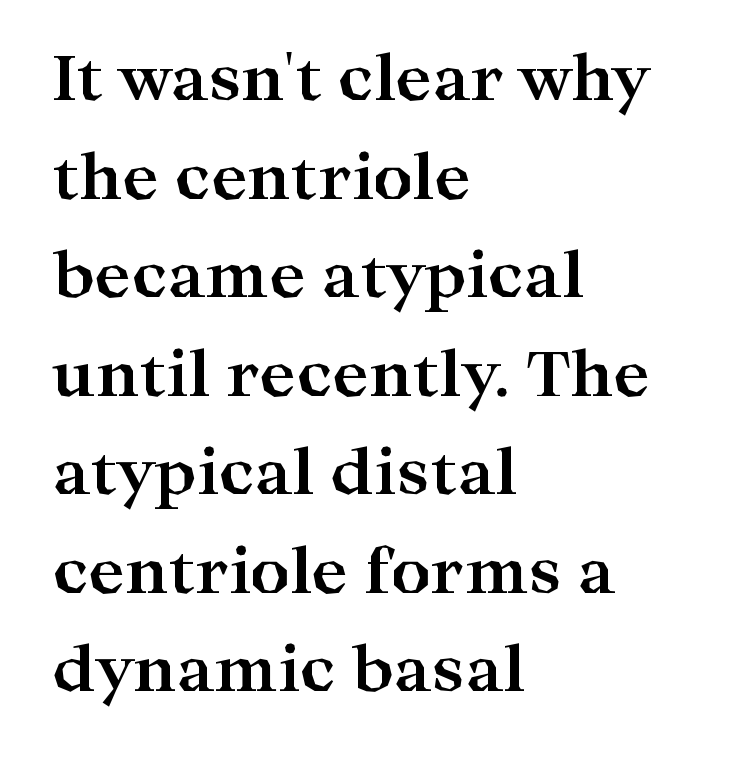
{"serif": "yes", "italic": "no", "bold": "yes", "weight": "bold", "width": "wide", "stroke_contrast": "high", "x_height": "medium", "monospaced": "no", "underline": "no", "align": "left", "line_spacing": "normal", "line_spacing_ratio": 1.59, "letter_spacing": "normal", "letter_spacing_em": 0.0, "glyph_px": 62}
